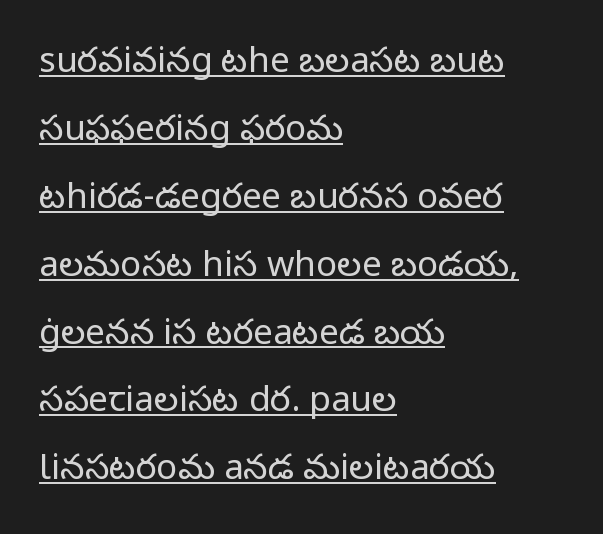
The gaps between neighbouring characters are ordinary and unremarkable. The lines are spread far apart with generous leading. Is this a sans? Yes — the strokes have no serifs. Summary of weight: not heavy and not bold. The rendered words wear a rule along their underside. A roman cut, with each character standing at attention.
